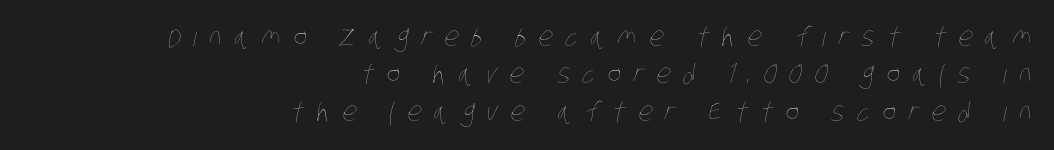
Q: Is the text bold? A: No.
Q: Is the text underlined? A: No.
Q: How is the paragraph aligned? A: Right-aligned.
Q: Is the spacing between letters normal or unusually wide? A: Unusually wide.
Q: Is the spacing between lines tight, normal or loose? A: Normal.
